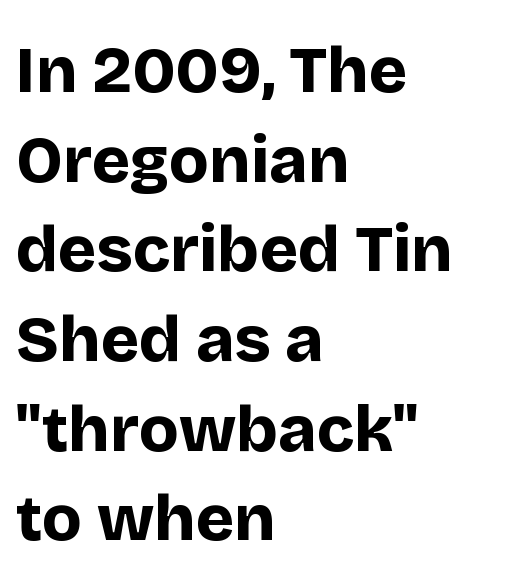
The image shows 65 px bold sans-serif type, upright; set left-aligned, normal line spacing (1.38x), normal letter spacing, not underlined; low stroke contrast and a large x-height.
